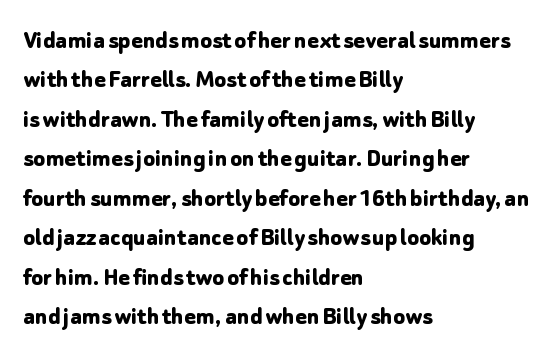
Q: Is the text bold? A: Yes.
Q: Is the text italic (slanted)? A: No, it is upright.
Q: Is the text underlined? A: No.
Q: How is the paragraph aligned? A: Left-aligned.
Q: Is the spacing between letters normal or unusually wide? A: Normal.
Q: Is the spacing between lines tight, normal or loose? A: Normal.
